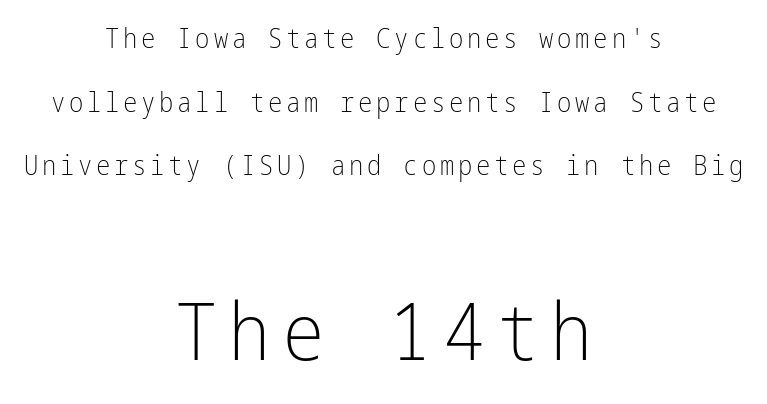
Is there any slant? The stems are plumb. The text block is weighted toward neither margin, spreading evenly from the middle. Compare the two chunks: the lower has the greater cap height. A bare baseline throughout the passage.
